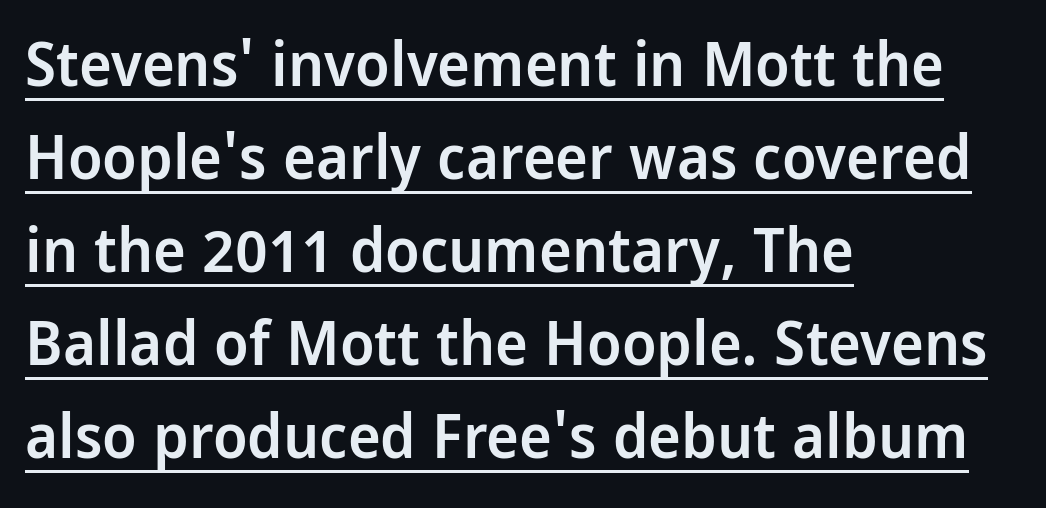
The image shows 62 px semibold, condensed sans-serif type, upright; set left-aligned, normal line spacing (1.5x), normal letter spacing, underlined; low stroke contrast and a large x-height.
